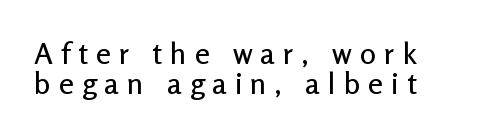
Q: Is the text italic (slanted)? A: No, it is upright.
Q: Is the typeface a serif or a sans-serif typeface? A: Sans-serif.
Q: Is the text underlined? A: No.
Q: Is the spacing between letters normal or unusually wide? A: Unusually wide.
Q: Is the spacing between lines tight, normal or loose? A: Tight.
Q: Width (condensed, normal, or wide)? A: Normal.
Q: Stroke contrast? A: Low.
Q: x-height? A: Medium.
Q: Monospaced? A: No.
